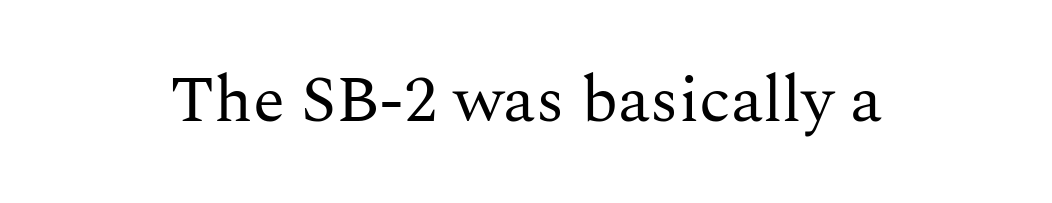
{"serif": "yes", "italic": "no", "bold": "no", "weight": "regular", "width": "normal", "stroke_contrast": "medium", "x_height": "medium", "monospaced": "no", "underline": "no", "letter_spacing": "normal", "letter_spacing_em": 0.0, "glyph_px": 66}
